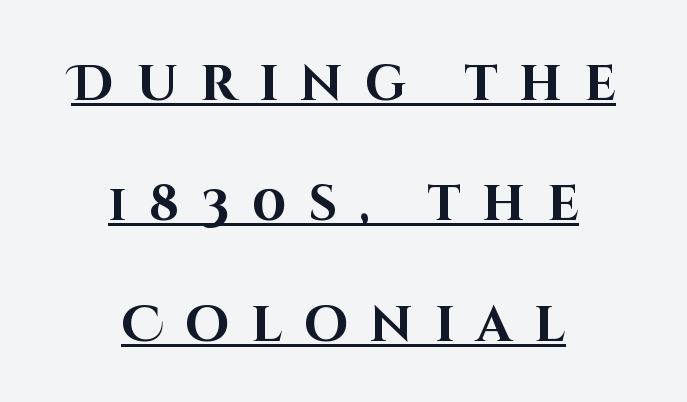
Q: Is the text bold? A: Yes.
Q: Is the text italic (slanted)? A: No, it is upright.
Q: Is the typeface a serif or a sans-serif typeface? A: Sans-serif.
Q: Is the text underlined? A: Yes.
Q: How is the paragraph aligned? A: Centered.
Q: Is the spacing between letters normal or unusually wide? A: Unusually wide.
Q: Is the spacing between lines tight, normal or loose? A: Loose.
Q: Width (condensed, normal, or wide)? A: Normal.
Q: Stroke contrast? A: High.
Q: x-height? A: Large.
Q: Monospaced? A: No.
